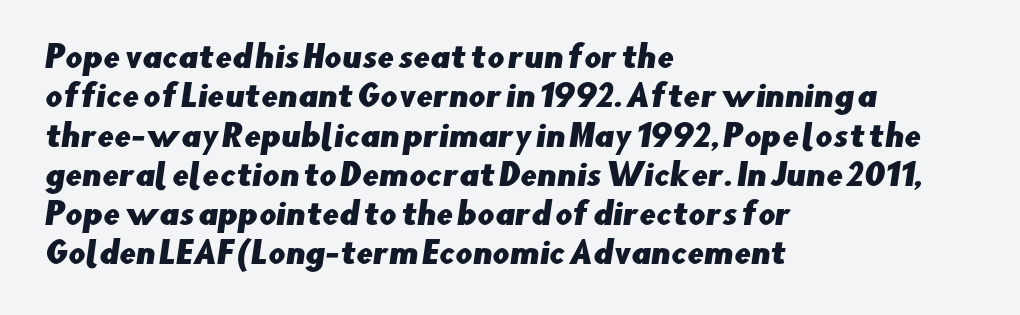
{"serif": "no", "width": "normal", "stroke_contrast": "low", "x_height": "small", "monospaced": "no", "underline": "no", "align": "left", "line_spacing": "normal", "line_spacing_ratio": 1.31, "letter_spacing": "normal", "letter_spacing_em": 0.0, "glyph_px": 30}
